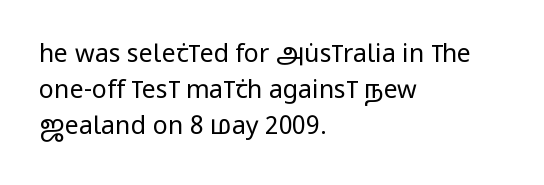
{"italic": "no", "bold": "no", "underline": "no", "align": "left", "line_spacing": "normal", "line_spacing_ratio": 1.45, "letter_spacing": "normal", "letter_spacing_em": 0.0, "glyph_px": 25}
